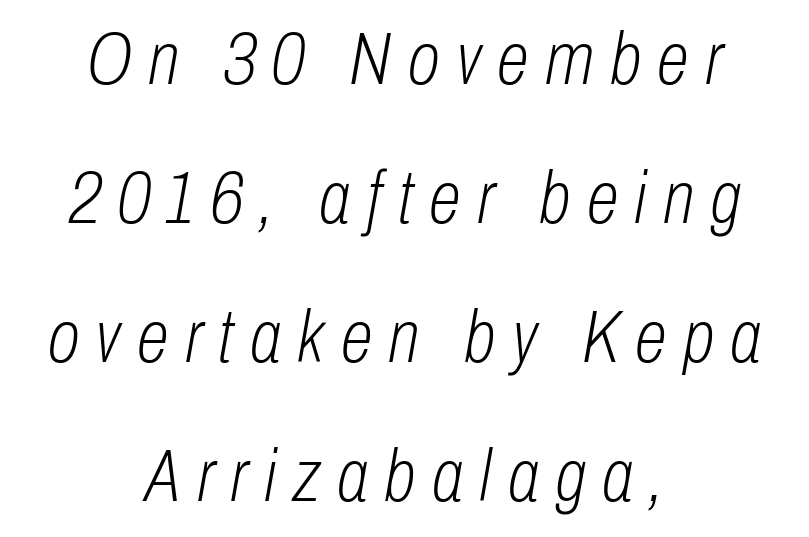
{"italic": "yes", "lean": "right", "slant_degrees": 10, "bold": "no", "weight": "light", "width": "condensed", "stroke_contrast": "low", "x_height": "medium", "monospaced": "no", "underline": "no", "align": "center", "line_spacing_ratio": 1.88, "letter_spacing": "wide", "letter_spacing_em": 0.22, "glyph_px": 74}
